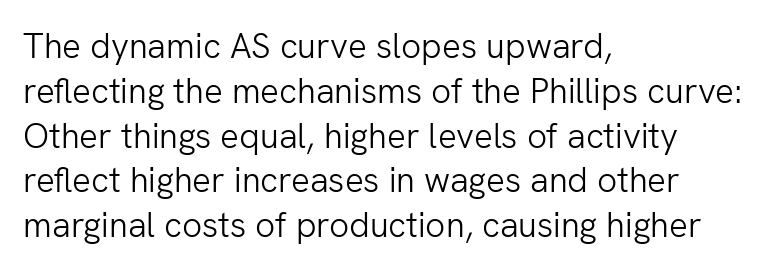
Q: Is the text bold? A: No.
Q: Is the text italic (slanted)? A: No, it is upright.
Q: Is the typeface a serif or a sans-serif typeface? A: Sans-serif.
Q: Is the text underlined? A: No.
Q: How is the paragraph aligned? A: Left-aligned.
Q: Is the spacing between letters normal or unusually wide? A: Normal.
Q: Is the spacing between lines tight, normal or loose? A: Normal.
Q: Width (condensed, normal, or wide)? A: Normal.
Q: Stroke contrast? A: Low.
Q: x-height? A: Medium.
Q: Monospaced? A: No.
